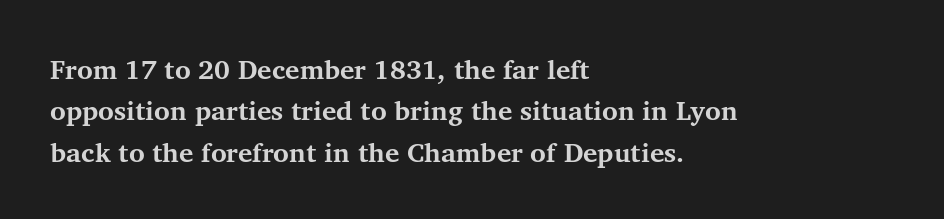
{"italic": "no", "bold": "yes", "underline": "no", "align": "left", "line_spacing": "normal", "line_spacing_ratio": 1.53, "letter_spacing": "normal", "letter_spacing_em": 0.0, "glyph_px": 27}
